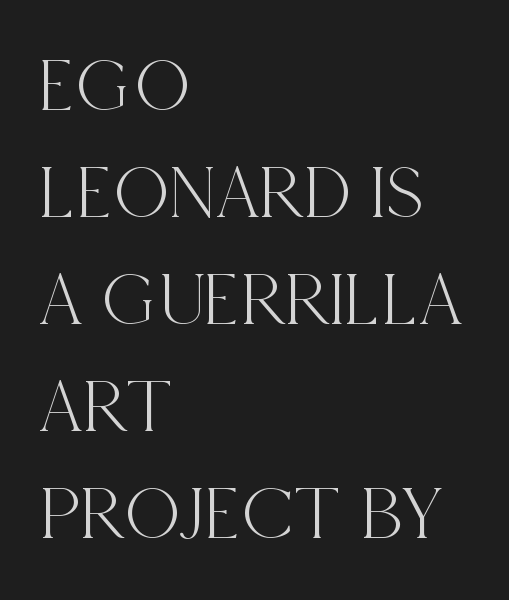
Q: Is the text italic (slanted)? A: No, it is upright.
Q: Is the typeface a serif or a sans-serif typeface? A: Serif.
Q: Is the text underlined? A: No.
Q: How is the paragraph aligned? A: Left-aligned.
Q: Is the spacing between letters normal or unusually wide? A: Normal.
Q: Is the spacing between lines tight, normal or loose? A: Normal.
Q: Width (condensed, normal, or wide)? A: Condensed.
Q: x-height? A: Large.
Q: Monospaced? A: No.
